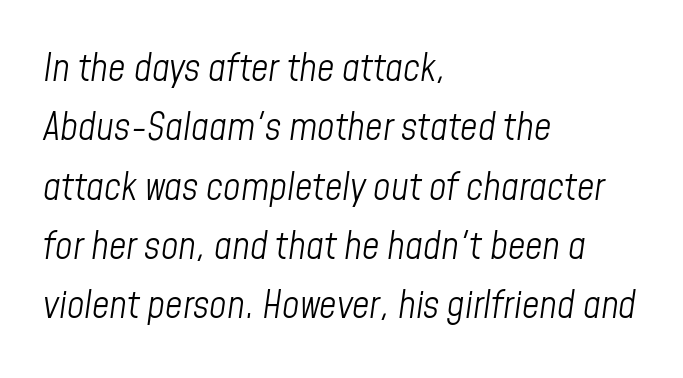
Lines of text with bare space underneath. Line beginnings align vertically; line endings do not. The specimen reads as italic at a glance. The space between consecutive lines is moderate. Is this a heavy cut? Hardly; it is regular or lighter.
